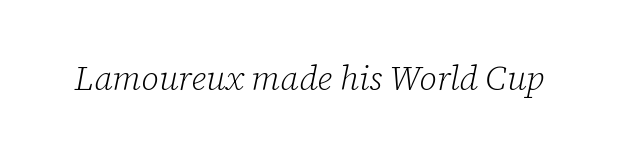
The image shows 34 px light serif type, italic (leaning right); set normal letter spacing, not underlined; low stroke contrast and a medium x-height.
